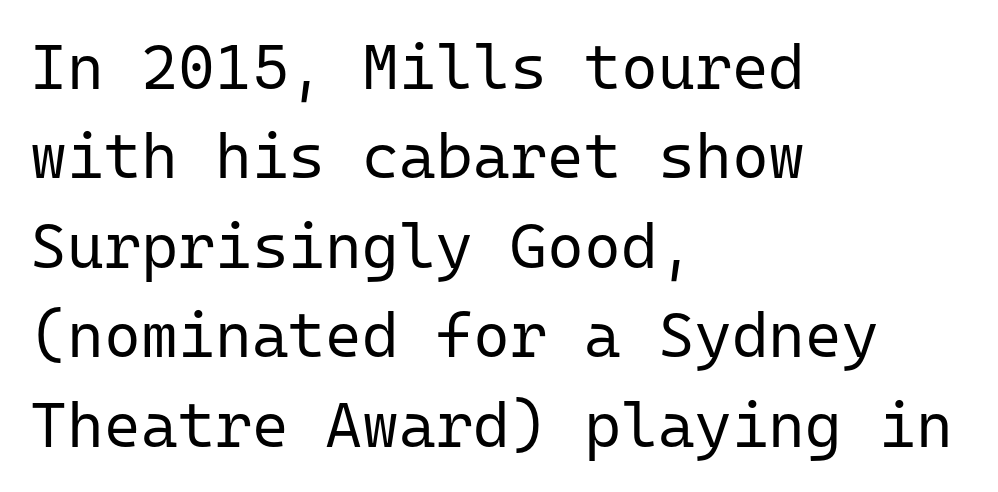
A typesetter would mark this as roman, not italic. No heavy texture on the line: the type isn't bold. No extra tracking has been applied to these lines. Vertical spacing — default. Classification — sans serif. Only glyphs here, with clear space below each row.
